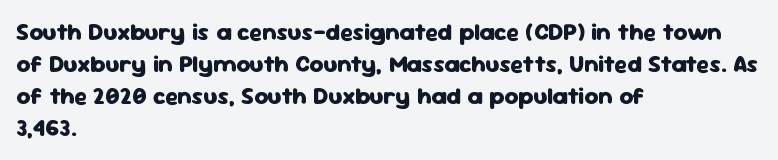
Q: Is the text bold? A: Yes.
Q: Is the text italic (slanted)? A: No, it is upright.
Q: Is the text underlined? A: No.
Q: How is the paragraph aligned? A: Left-aligned.
Q: Is the spacing between letters normal or unusually wide? A: Normal.
Q: Is the spacing between lines tight, normal or loose? A: Normal.
